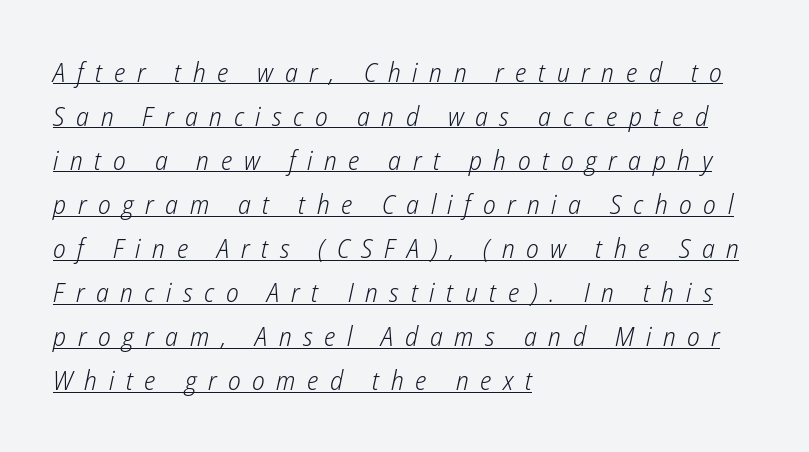
{"italic": "yes", "lean": "right", "slant_degrees": 12, "bold": "no", "underline": "yes", "align": "left", "line_spacing": "normal", "line_spacing_ratio": 1.63, "letter_spacing": "wide", "letter_spacing_em": 0.43, "glyph_px": 27}
